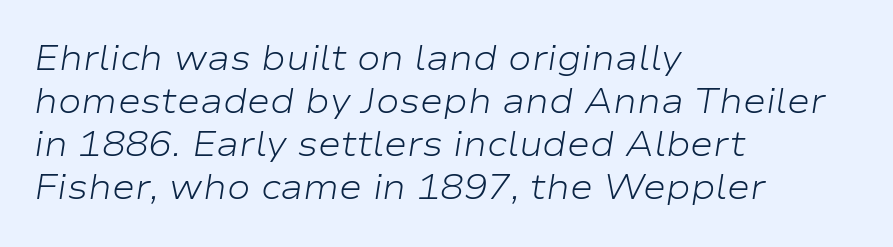
Caption: standard tracking, unaltered. The ragged edge is on the right, which tells us the setting is flush left. Does the lettering tilt? It does — this is italic. Counters stay open thanks to moderate or lighter strokes. Looks like regular typesetting: each glyph gets only the width it needs. Letters rest on an invisible, unmarked baseline.
